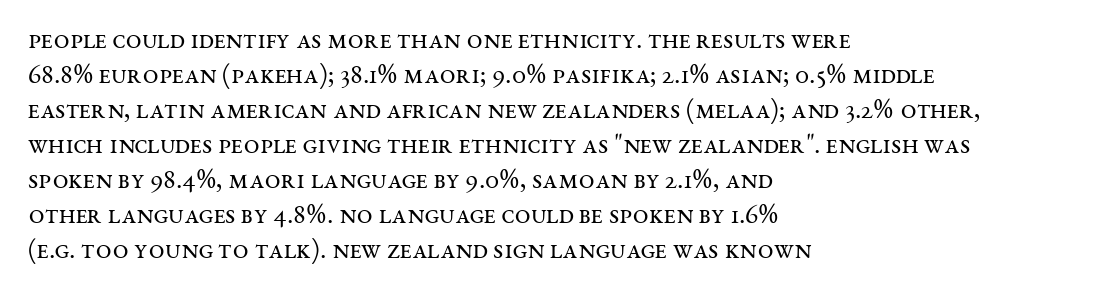
Nothing heavy about these letters — not bold at all. Students, note that the glyphs here touch the page at normal intervals. Descender tails drop into unmarked territory. Proportional: the letters do not fall into vertical columns.
